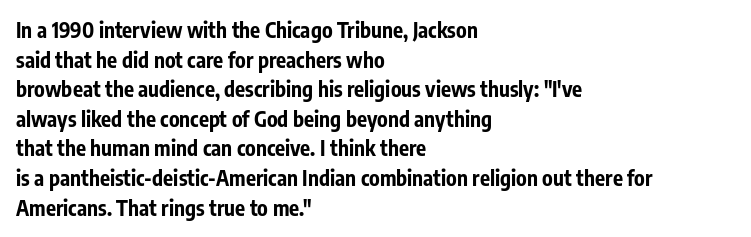
The vertical gap from one line to the next is medium. Beneath every word, the page is bare. Nothing unusual about the tracking: characters are spaced as the font intends. Its strokes are broad and dark, the hallmark of bold type. This sample uses an upright cut, with every glyph sitting square on the baseline. If you drew a ruler down the left edge, every line would touch it.
